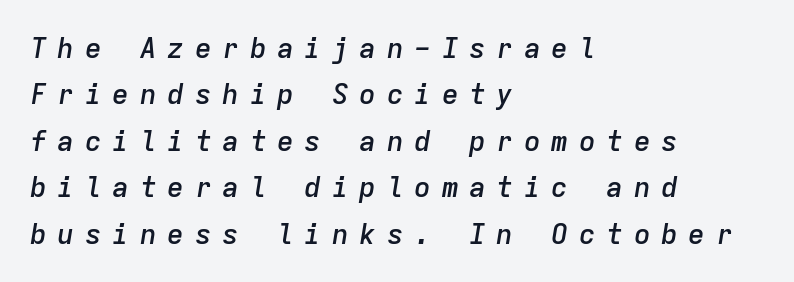
Q: Is the text bold? A: Semi-bold.
Q: Is the text italic (slanted)? A: Yes, it leans right by about 9 degrees.
Q: Is the text underlined? A: No.
Q: How is the paragraph aligned? A: Left-aligned.
Q: Is the spacing between letters normal or unusually wide? A: Unusually wide.
Q: Is the spacing between lines tight, normal or loose? A: Normal.
Q: Width (condensed, normal, or wide)? A: Normal.
Q: Stroke contrast? A: Low.
Q: x-height? A: Medium.
Q: Monospaced? A: Yes.
